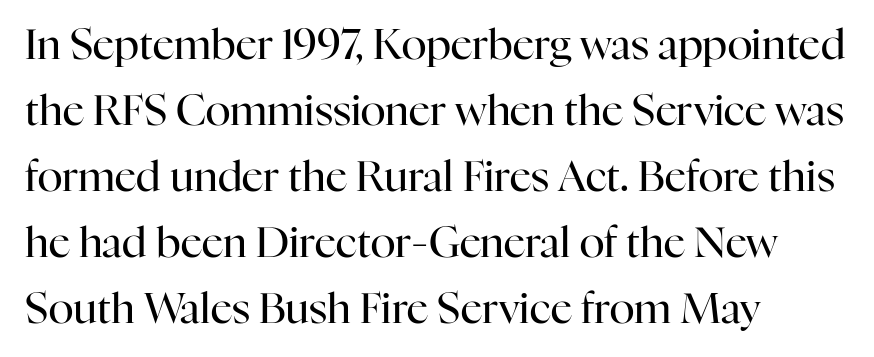
Q: Is the text bold? A: No.
Q: Is the text italic (slanted)? A: No, it is upright.
Q: Is the typeface a serif or a sans-serif typeface? A: Serif.
Q: Is the text underlined? A: No.
Q: How is the paragraph aligned? A: Left-aligned.
Q: Is the spacing between letters normal or unusually wide? A: Normal.
Q: Is the spacing between lines tight, normal or loose? A: Normal.
Q: Width (condensed, normal, or wide)? A: Normal.
Q: Stroke contrast? A: High.
Q: x-height? A: Medium.
Q: Monospaced? A: No.
